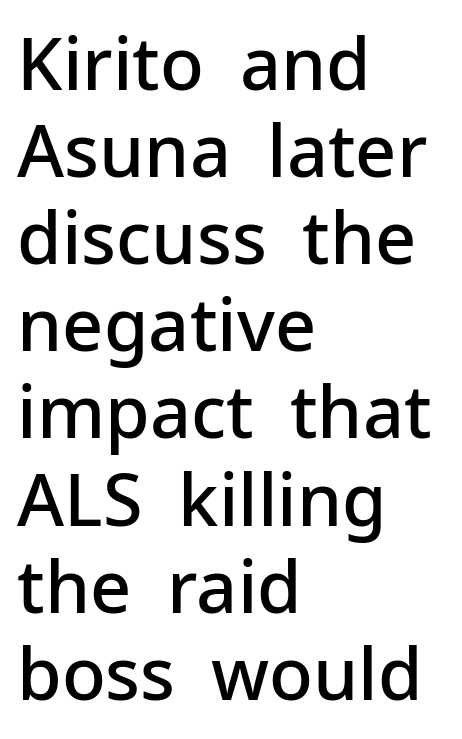
The image shows 72 px semibold sans-serif type, upright; set left-aligned, line spacing 1.21x, normal letter spacing, not underlined; low stroke contrast and a medium x-height.
